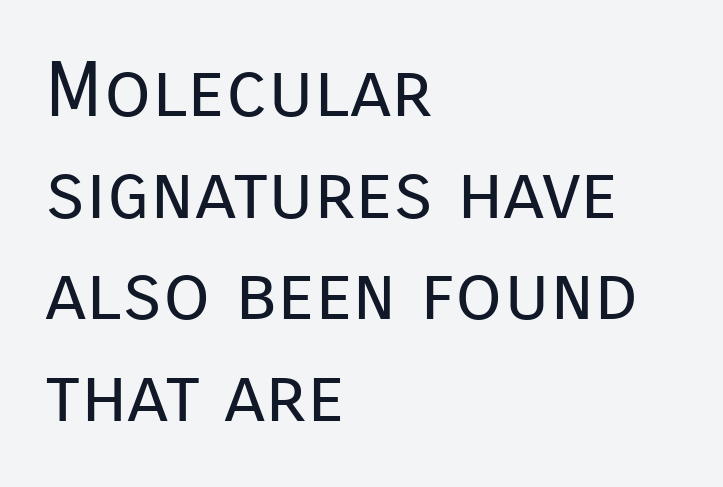
{"serif": "no", "italic": "no", "bold": "no", "weight": "regular", "width": "normal", "stroke_contrast": "low", "x_height": "medium", "monospaced": "no", "underline": "no", "align": "left", "line_spacing": "normal", "line_spacing_ratio": 1.32, "letter_spacing": "normal", "letter_spacing_em": 0.0, "glyph_px": 77}
